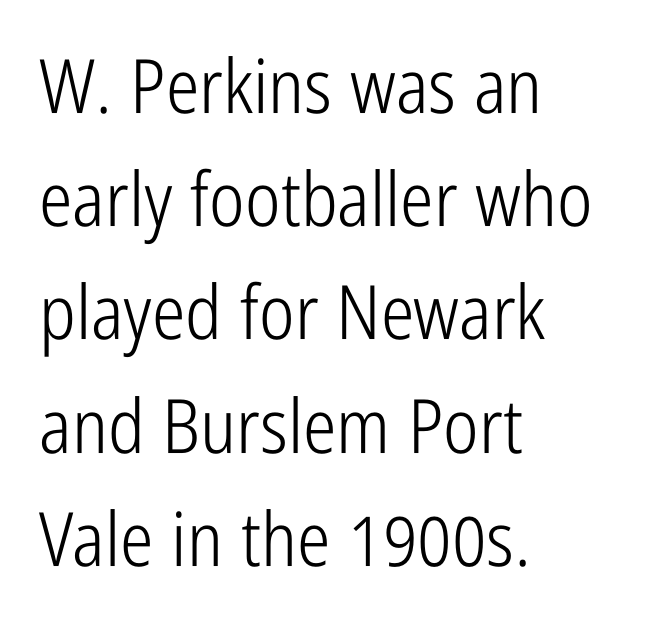
Q: Is the text bold? A: No.
Q: Is the text italic (slanted)? A: No, it is upright.
Q: Is the typeface a serif or a sans-serif typeface? A: Sans-serif.
Q: Is the text underlined? A: No.
Q: How is the paragraph aligned? A: Left-aligned.
Q: Is the spacing between letters normal or unusually wide? A: Normal.
Q: Is the spacing between lines tight, normal or loose? A: Normal.
Q: Width (condensed, normal, or wide)? A: Condensed.
Q: Stroke contrast? A: Low.
Q: x-height? A: Medium.
Q: Monospaced? A: No.
